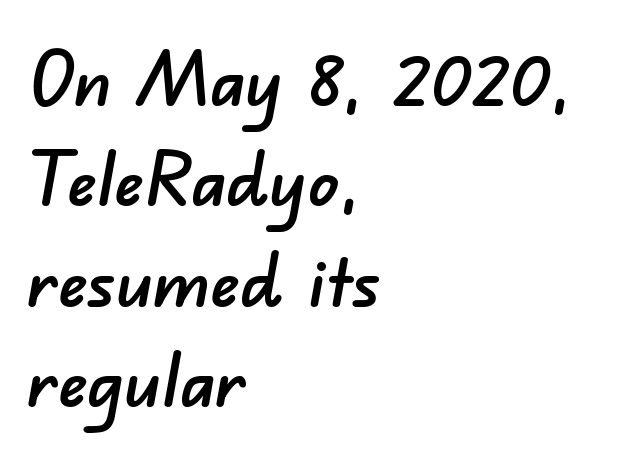
Q: Is the typeface a serif or a sans-serif typeface? A: Sans-serif.
Q: Is the text underlined? A: No.
Q: How is the paragraph aligned? A: Left-aligned.
Q: Is the spacing between letters normal or unusually wide? A: Normal.
Q: Is the spacing between lines tight, normal or loose? A: Normal.
Q: Width (condensed, normal, or wide)? A: Normal.
Q: Stroke contrast? A: Low.
Q: x-height? A: Small.
Q: Monospaced? A: No.
